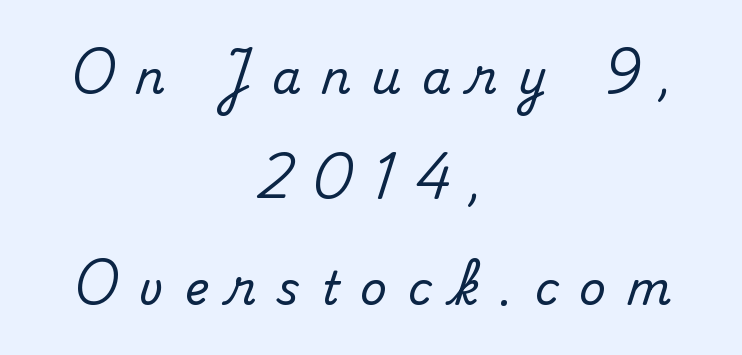
Q: Is the text italic (slanted)? A: Yes.
Q: Is the typeface a serif or a sans-serif typeface? A: Serif.
Q: Is the text underlined? A: No.
Q: How is the paragraph aligned? A: Centered.
Q: Is the spacing between letters normal or unusually wide? A: Unusually wide.
Q: Is the spacing between lines tight, normal or loose? A: Loose.
Q: Width (condensed, normal, or wide)? A: Normal.
Q: Stroke contrast? A: Medium.
Q: x-height? A: Small.
Q: Monospaced? A: No.
